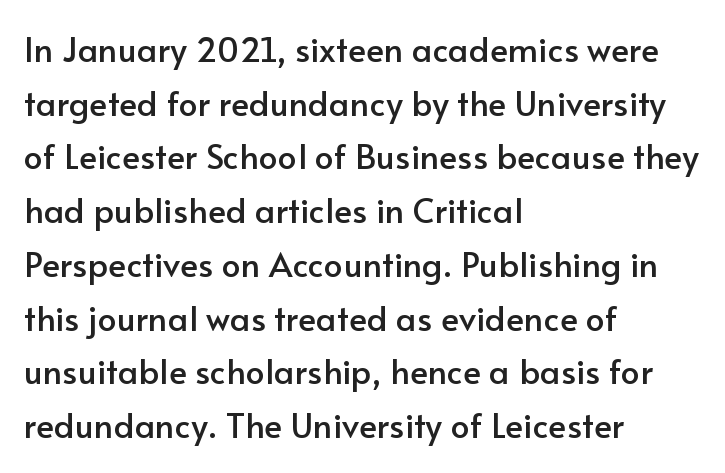
The image shows 34 px sans-serif type, upright; set left-aligned, normal line spacing (1.58x), normal letter spacing, not underlined; low stroke contrast and a small x-height.
